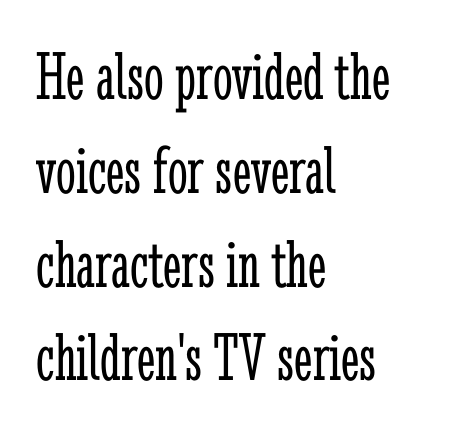
Q: Is the text bold? A: No.
Q: Is the text italic (slanted)? A: No, it is upright.
Q: Is the typeface a serif or a sans-serif typeface? A: Serif.
Q: Is the text underlined? A: No.
Q: How is the paragraph aligned? A: Left-aligned.
Q: Is the spacing between letters normal or unusually wide? A: Normal.
Q: Is the spacing between lines tight, normal or loose? A: Normal.
Q: Width (condensed, normal, or wide)? A: Condensed.
Q: Stroke contrast? A: Low.
Q: x-height? A: Medium.
Q: Monospaced? A: No.
